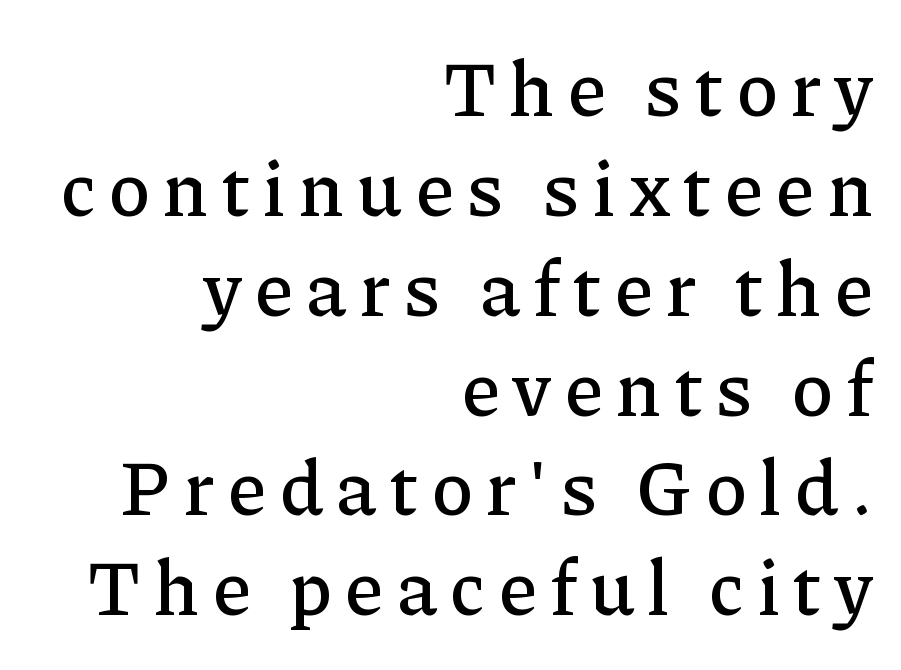
The image shows 78 px serif type, upright; set right-aligned, normal line spacing (1.28x), not underlined; low stroke contrast and a medium x-height.
